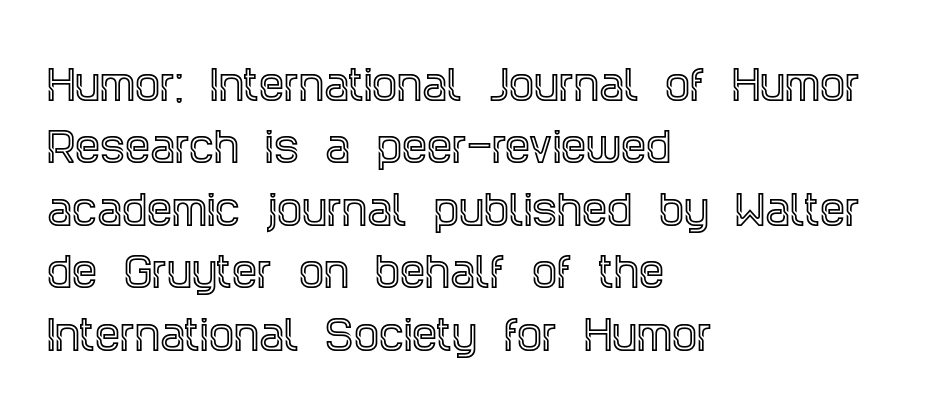
{"serif": "yes", "italic": "no", "width": "condensed", "x_height": "large", "monospaced": "no", "underline": "no", "align": "left", "line_spacing": "normal", "line_spacing_ratio": 1.56, "letter_spacing": "normal", "letter_spacing_em": 0.0, "glyph_px": 40}
